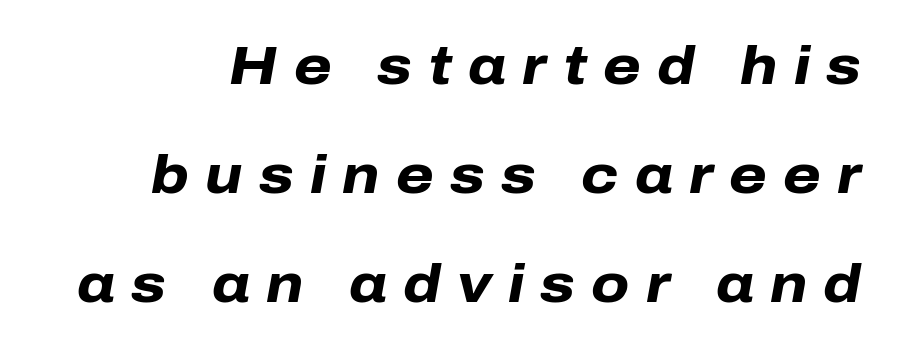
{"italic": "yes", "lean": "right", "slant_degrees": 10, "bold": "yes", "weight": "heavy", "width": "normal", "stroke_contrast": "low", "x_height": "medium", "monospaced": "no", "underline": "no", "line_spacing": "loose", "line_spacing_ratio": 2.02, "letter_spacing": "wide", "letter_spacing_em": 0.3, "glyph_px": 54}
